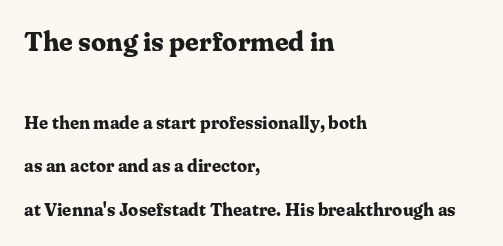
Q: Is the text bold? A: Yes.
Q: Is the text italic (slanted)? A: No, it is upright.
Q: Is the text underlined? A: No.
Q: How is the paragraph aligned? A: Left-aligned.
Q: Is the spacing between letters normal or unusually wide? A: Normal.
Q: Is the spacing between lines tight, normal or loose? A: Loose.
Q: Which block of text is set in a larger size, the first (top) or the second (bottom)? A: The first (top) one.
